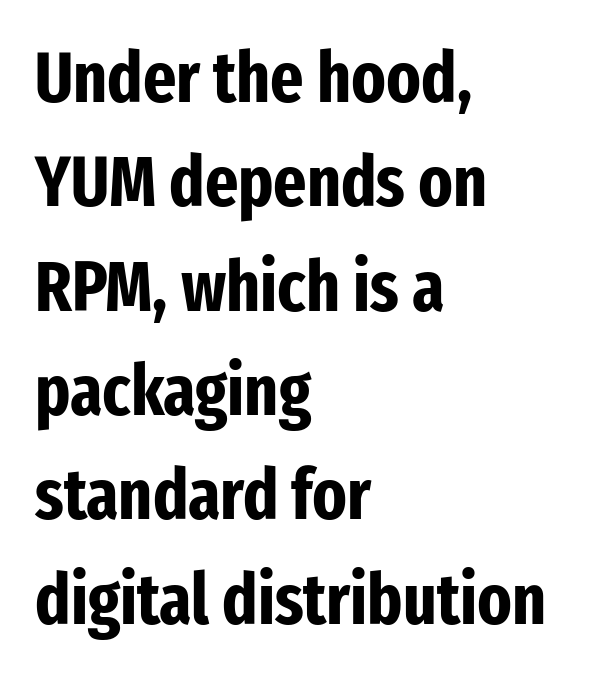
Q: Is the text bold? A: Yes.
Q: Is the text italic (slanted)? A: No, it is upright.
Q: Is the typeface a serif or a sans-serif typeface? A: Sans-serif.
Q: Is the text underlined? A: No.
Q: How is the paragraph aligned? A: Left-aligned.
Q: Is the spacing between letters normal or unusually wide? A: Normal.
Q: Is the spacing between lines tight, normal or loose? A: Normal.
Q: Width (condensed, normal, or wide)? A: Condensed.
Q: Stroke contrast? A: Low.
Q: x-height? A: Medium.
Q: Monospaced? A: No.
